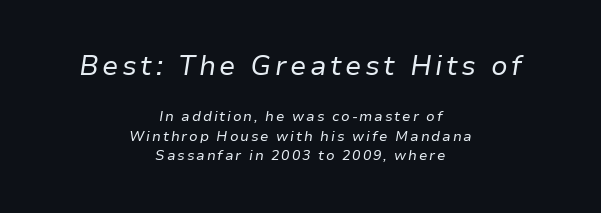
{"italic": "yes", "lean": "right", "slant_degrees": 9, "bold": "no", "underline": "no", "align": "center", "line_spacing": "normal", "line_spacing_ratio": 1.39, "larger_block": "first", "size_ratio": 1.93, "glyph_px": 27}
